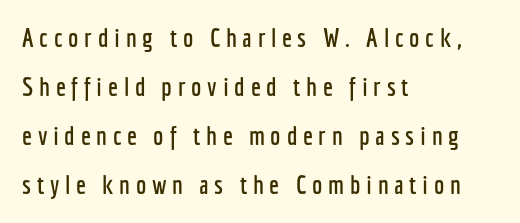
{"italic": "no", "underline": "no", "align": "left", "line_spacing_ratio": 1.89, "letter_spacing": "wide", "letter_spacing_em": 0.22, "glyph_px": 26}
